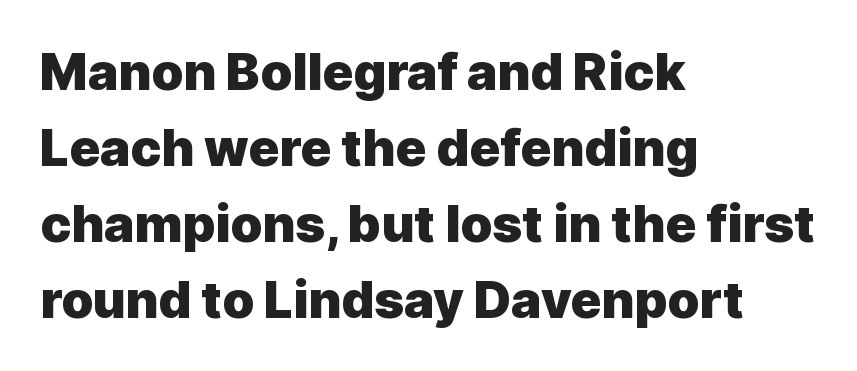
Q: Is the text bold? A: Yes.
Q: Is the text italic (slanted)? A: No, it is upright.
Q: Is the typeface a serif or a sans-serif typeface? A: Sans-serif.
Q: Is the text underlined? A: No.
Q: How is the paragraph aligned? A: Left-aligned.
Q: Is the spacing between letters normal or unusually wide? A: Normal.
Q: Is the spacing between lines tight, normal or loose? A: Normal.
Q: Width (condensed, normal, or wide)? A: Normal.
Q: x-height? A: Medium.
Q: Monospaced? A: No.
